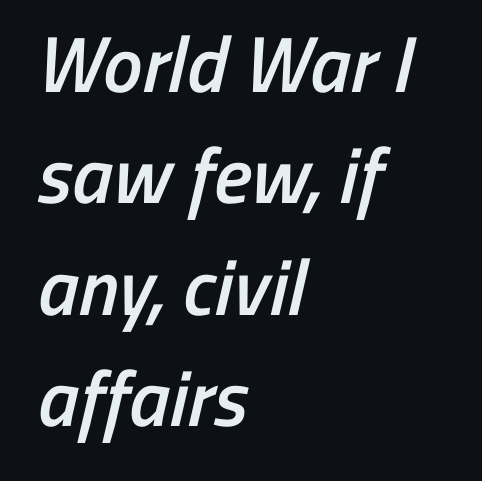
{"serif": "no", "bold": "semi", "weight": "semibold", "width": "condensed", "stroke_contrast": "low", "x_height": "medium", "monospaced": "no", "underline": "no", "align": "left", "line_spacing": "normal", "line_spacing_ratio": 1.41, "letter_spacing": "normal", "letter_spacing_em": 0.0, "glyph_px": 79}
